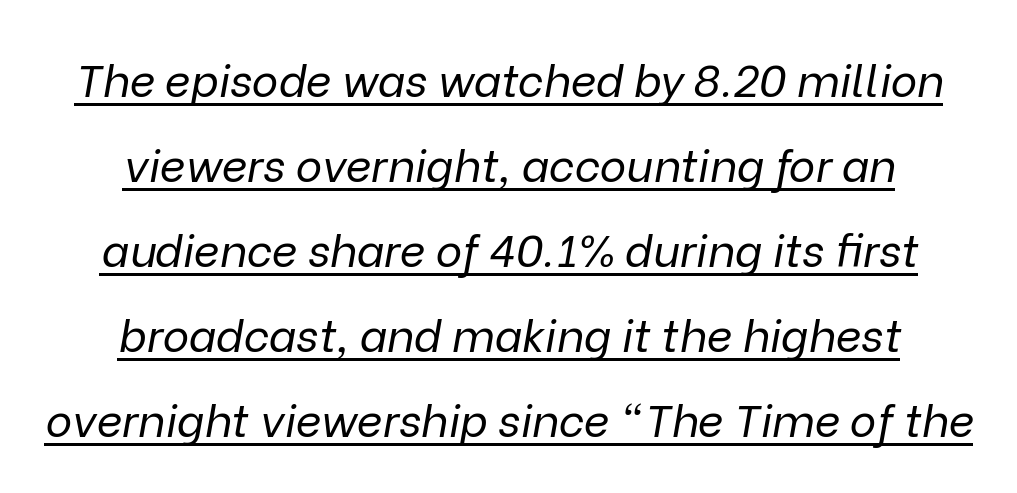
Q: Is the text bold? A: No.
Q: Is the text italic (slanted)? A: Yes, it leans right by about 9 degrees.
Q: Is the text underlined? A: Yes.
Q: How is the paragraph aligned? A: Centered.
Q: Is the spacing between letters normal or unusually wide? A: Normal.
Q: Width (condensed, normal, or wide)? A: Normal.
Q: Stroke contrast? A: Low.
Q: x-height? A: Medium.
Q: Monospaced? A: No.
